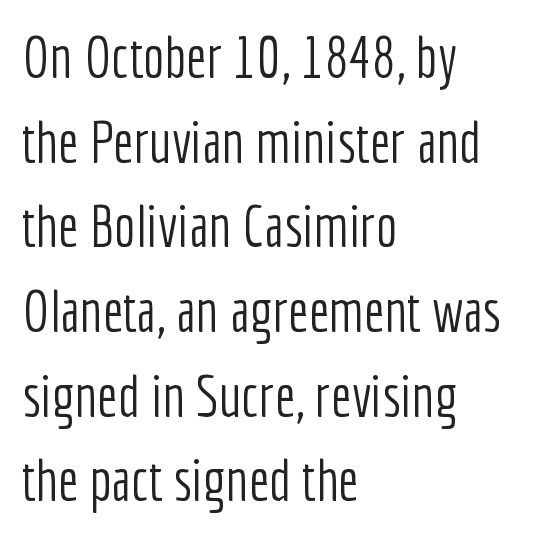
Q: Is the text bold? A: No.
Q: Is the text italic (slanted)? A: No, it is upright.
Q: Is the typeface a serif or a sans-serif typeface? A: Sans-serif.
Q: Is the text underlined? A: No.
Q: How is the paragraph aligned? A: Left-aligned.
Q: Is the spacing between letters normal or unusually wide? A: Normal.
Q: Is the spacing between lines tight, normal or loose? A: Normal.
Q: Width (condensed, normal, or wide)? A: Condensed.
Q: Stroke contrast? A: Low.
Q: x-height? A: Medium.
Q: Monospaced? A: No.
